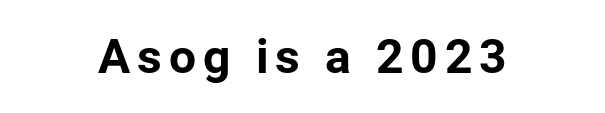
{"serif": "no", "italic": "no", "bold": "yes", "weight": "bold", "width": "normal", "stroke_contrast": "low", "x_height": "medium", "monospaced": "no", "underline": "no", "align": "center", "glyph_px": 48}
